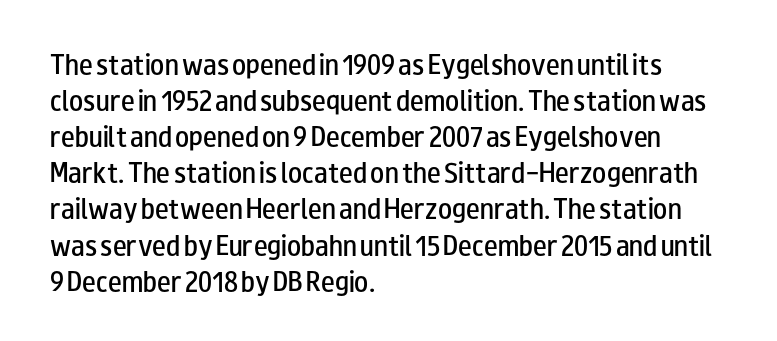
Q: Is the text bold? A: Semi-bold.
Q: Is the text italic (slanted)? A: No, it is upright.
Q: Is the text underlined? A: No.
Q: How is the paragraph aligned? A: Left-aligned.
Q: Is the spacing between letters normal or unusually wide? A: Normal.
Q: Is the spacing between lines tight, normal or loose? A: Normal.
